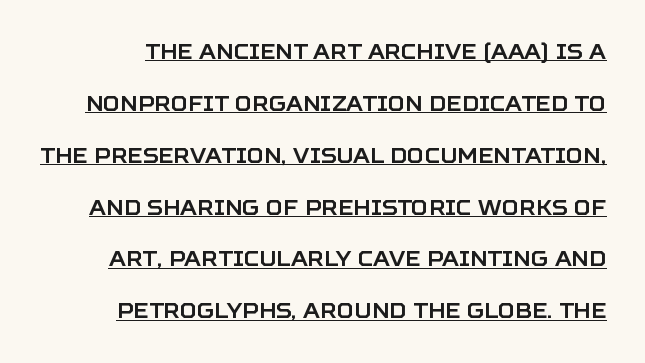
The image shows 21 px text type, upright; set loose line spacing (2.47x), normal letter spacing, underlined.
